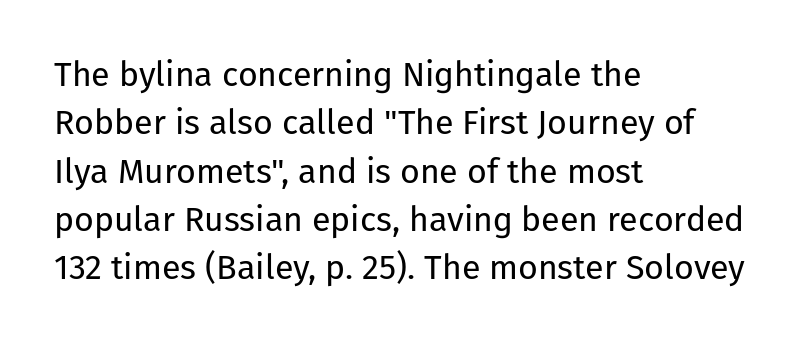
{"serif": "no", "italic": "no", "bold": "no", "weight": "regular", "width": "normal", "stroke_contrast": "low", "x_height": "medium", "monospaced": "no", "underline": "no", "align": "left", "line_spacing": "normal", "line_spacing_ratio": 1.42, "letter_spacing": "normal", "letter_spacing_em": 0.0, "glyph_px": 34}
